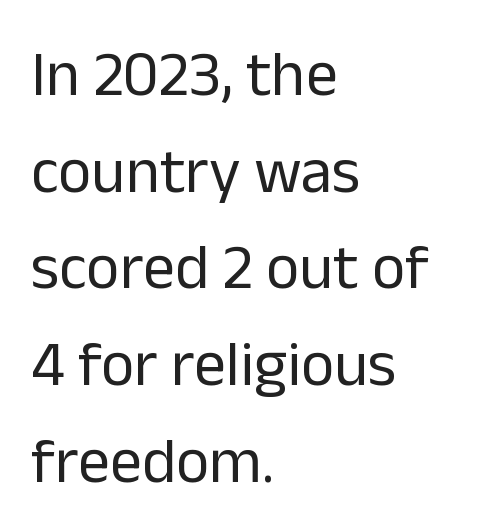
{"serif": "no", "italic": "no", "bold": "no", "weight": "regular", "width": "normal", "stroke_contrast": "low", "x_height": "medium", "monospaced": "no", "underline": "no", "align": "left", "line_spacing": "normal", "line_spacing_ratio": 1.51, "letter_spacing": "normal", "letter_spacing_em": 0.0, "glyph_px": 64}
